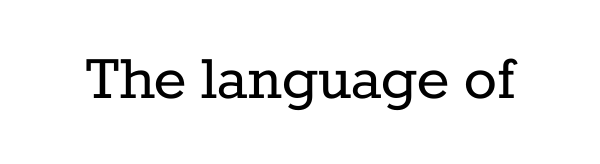
The image shows 69 px regular-weight serif type, upright; set normal letter spacing, not underlined; low stroke contrast and a medium x-height.
